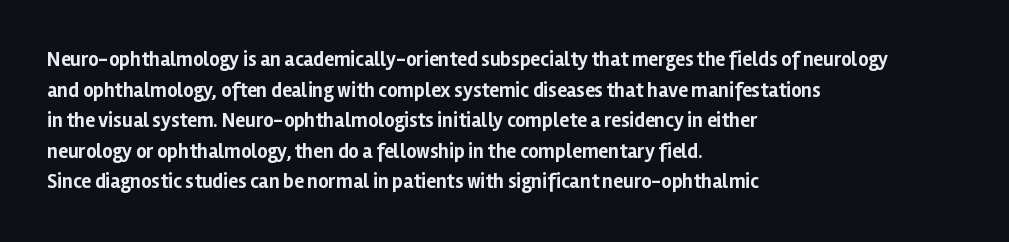
Q: Is the text bold? A: Yes.
Q: Is the text italic (slanted)? A: No, it is upright.
Q: Is the text underlined? A: No.
Q: How is the paragraph aligned? A: Left-aligned.
Q: Is the spacing between letters normal or unusually wide? A: Normal.
Q: Is the spacing between lines tight, normal or loose? A: Normal.
